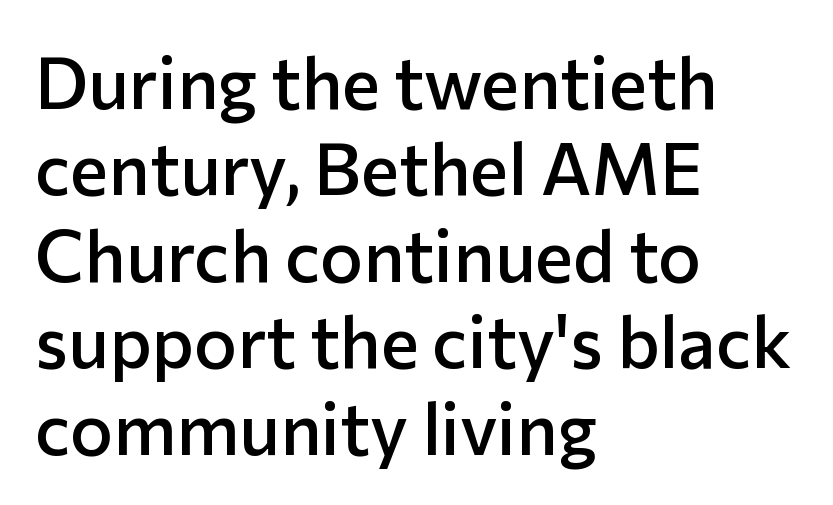
{"serif": "no", "italic": "no", "bold": "semi", "weight": "semibold", "width": "normal", "stroke_contrast": "low", "x_height": "medium", "monospaced": "no", "underline": "no", "align": "left", "line_spacing_ratio": 1.2, "letter_spacing": "normal", "letter_spacing_em": 0.0, "glyph_px": 72}
